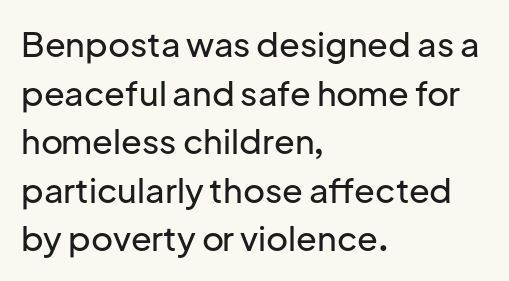
The image shows 34 px sans-serif type, upright; set left-aligned, normal line spacing (1.43x), normal letter spacing, not underlined; low stroke contrast and a medium x-height.
